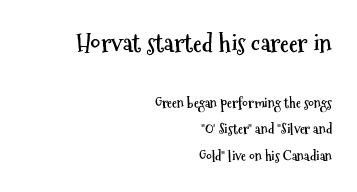
Q: Is the text bold? A: Yes.
Q: Is the text italic (slanted)? A: No, it is upright.
Q: Is the text underlined? A: No.
Q: How is the paragraph aligned? A: Right-aligned.
Q: Is the spacing between letters normal or unusually wide? A: Normal.
Q: Is the spacing between lines tight, normal or loose? A: Loose.
Q: Which block of text is set in a larger size, the first (top) or the second (bottom)? A: The first (top) one.
